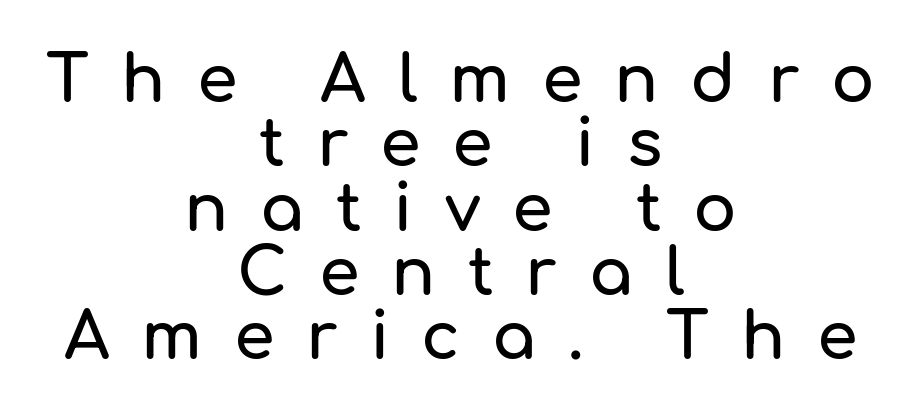
The passage shown stacks its lines with hardly any gap. Caption: multi-line text, centered on the measure. Do the characters align in a grid? No, the font is proportional. No word sits above an underline. The letterforms stand isolated, each surrounded by extra space. The glyphs in this specimen are sans serif.
